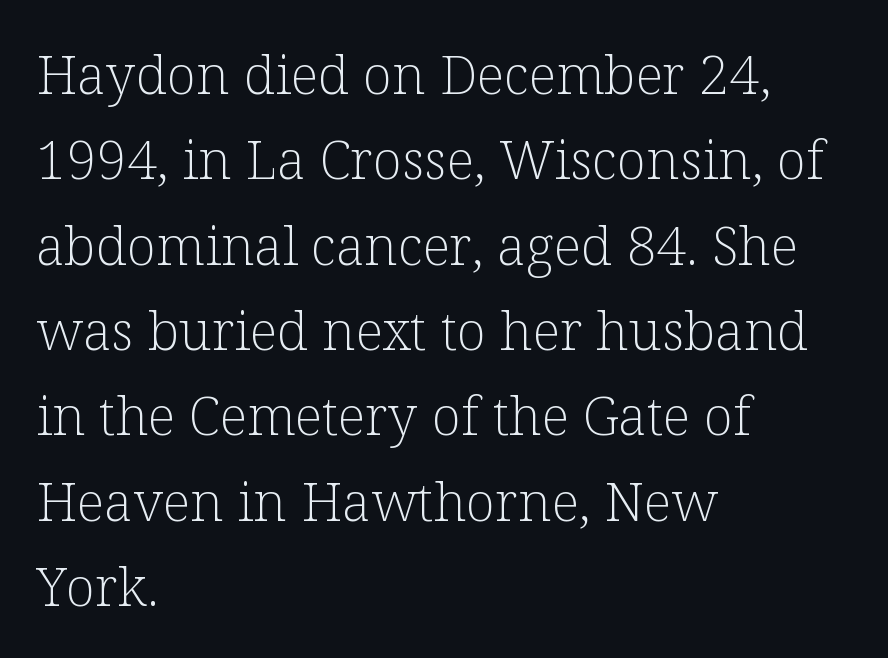
Q: Is the text bold? A: No.
Q: Is the text italic (slanted)? A: No, it is upright.
Q: Is the typeface a serif or a sans-serif typeface? A: Serif.
Q: Is the text underlined? A: No.
Q: How is the paragraph aligned? A: Left-aligned.
Q: Is the spacing between letters normal or unusually wide? A: Normal.
Q: Is the spacing between lines tight, normal or loose? A: Normal.
Q: Width (condensed, normal, or wide)? A: Normal.
Q: Stroke contrast? A: Low.
Q: x-height? A: Medium.
Q: Monospaced? A: No.
